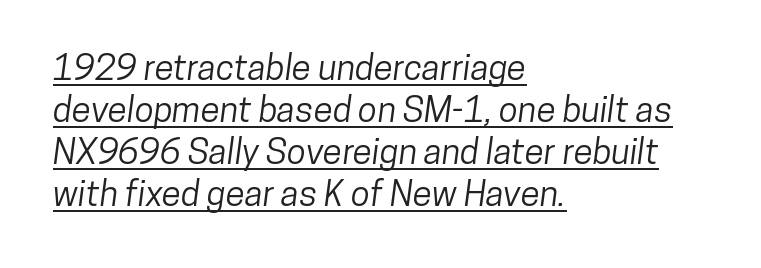
One-word summary of the alignment: left. Does extra space separate the letters? No, they use regular spacing. In designer terms, the underline attribute is active on this setting. Each letter keeps its own natural width here, so spacing adapts to shape. Examine the stroke ends and you'll find no serifs.
